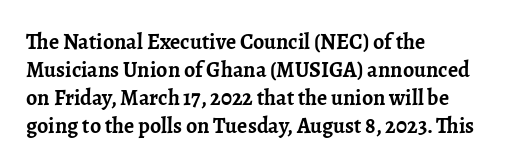
{"italic": "no", "bold": "yes", "underline": "no", "align": "left", "line_spacing": "normal", "line_spacing_ratio": 1.28, "letter_spacing": "normal", "letter_spacing_em": 0.0, "glyph_px": 22}
